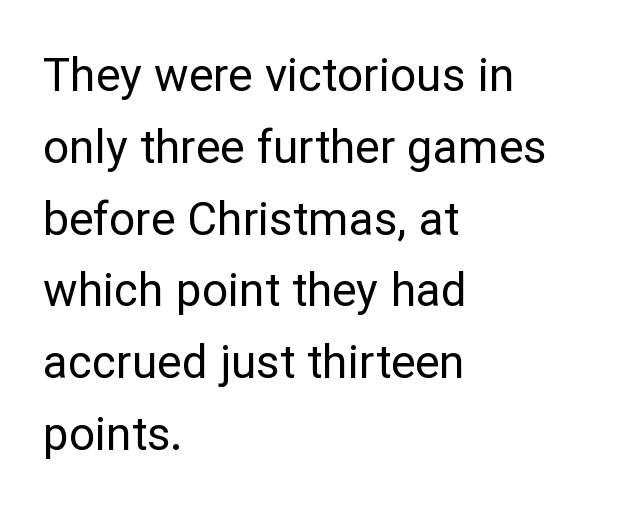
The image shows 46 px regular-weight sans-serif type, upright; set left-aligned, normal line spacing (1.56x), normal letter spacing, not underlined; low stroke contrast and a medium x-height.
